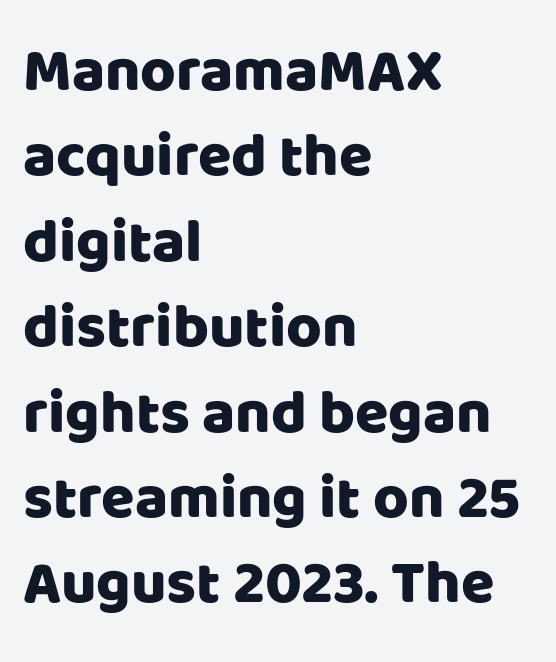
{"serif": "no", "italic": "no", "width": "normal", "stroke_contrast": "low", "x_height": "large", "monospaced": "no", "underline": "no", "align": "left", "line_spacing": "normal", "line_spacing_ratio": 1.4, "letter_spacing": "normal", "letter_spacing_em": 0.0, "glyph_px": 61}
